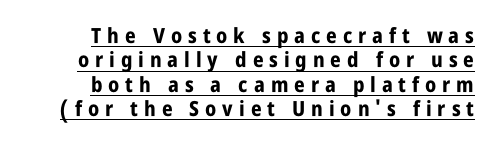
Q: Is the text bold? A: Yes.
Q: Is the text italic (slanted)? A: No, it is upright.
Q: Is the text underlined? A: Yes.
Q: How is the paragraph aligned? A: Right-aligned.
Q: Is the spacing between letters normal or unusually wide? A: Unusually wide.
